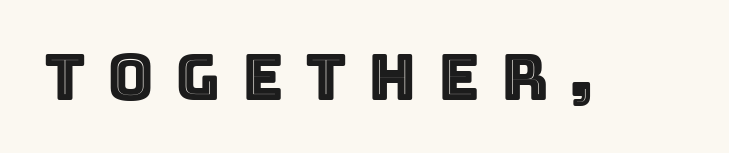
The image shows 64 px text type, upright; set unusually wide letter spacing (+0.33 em), not underlined; a large x-height.
